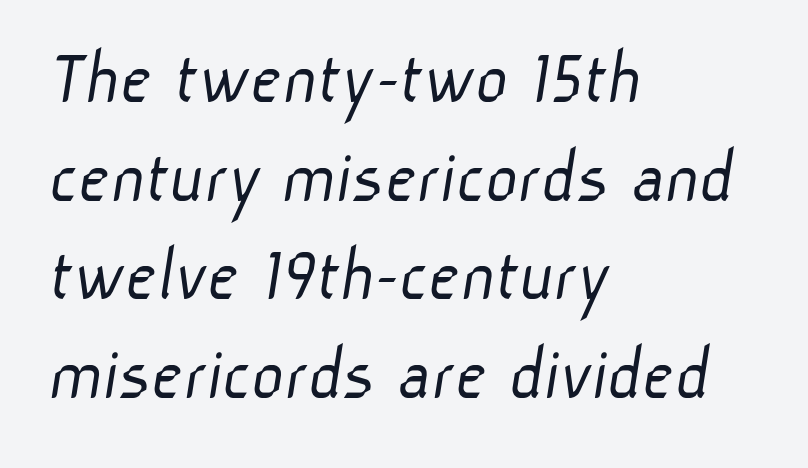
Q: Is the text bold? A: No.
Q: Is the typeface a serif or a sans-serif typeface? A: Sans-serif.
Q: Is the text underlined? A: No.
Q: How is the paragraph aligned? A: Left-aligned.
Q: Is the spacing between letters normal or unusually wide? A: Normal.
Q: Is the spacing between lines tight, normal or loose? A: Normal.
Q: Width (condensed, normal, or wide)? A: Normal.
Q: Stroke contrast? A: Low.
Q: x-height? A: Medium.
Q: Monospaced? A: No.
